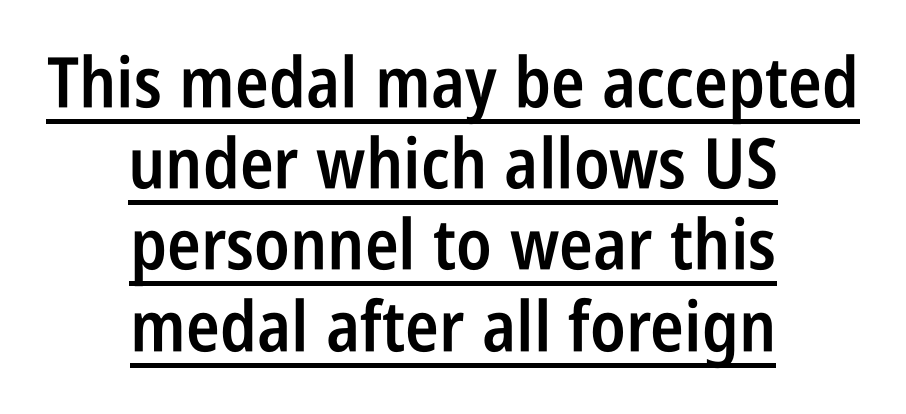
{"serif": "no", "italic": "no", "bold": "semi", "weight": "semibold", "width": "condensed", "stroke_contrast": "low", "x_height": "large", "monospaced": "no", "underline": "yes", "align": "center", "line_spacing_ratio": 1.16, "letter_spacing": "normal", "letter_spacing_em": 0.0, "glyph_px": 70}
